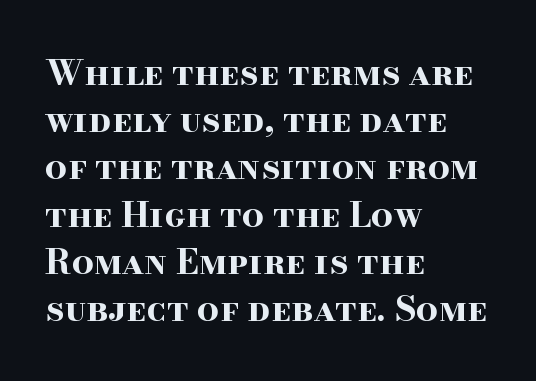
This sample has the flowing, uneven cadence of proportional lettering. Heft: maximum for text — a bold. The passage shown has conventional tracking throughout. Teacher's note: observe the even left margin — that is flush-left alignment. Rows of type keep a routine distance in the vertical direction. The specimen omits any rule beneath the text block's lines.
